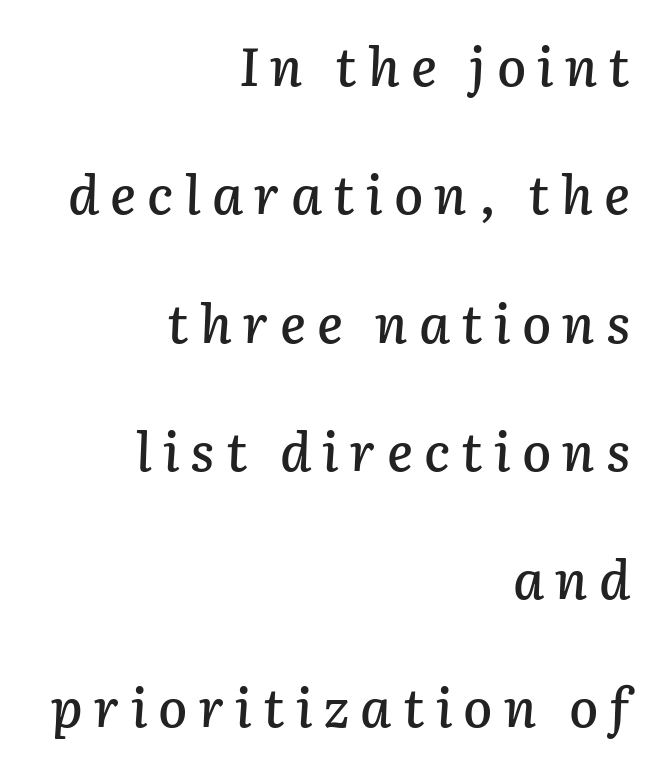
Here the designer chose a conventional face with non-uniform glyph widths. Style check: oblique. Check under the words: just untouched page. These lines stand farther apart than default settings would place them. What stands out about the letter spacing? Its width — letters are far apart. Casual observation: everything's shoved over to the right.
